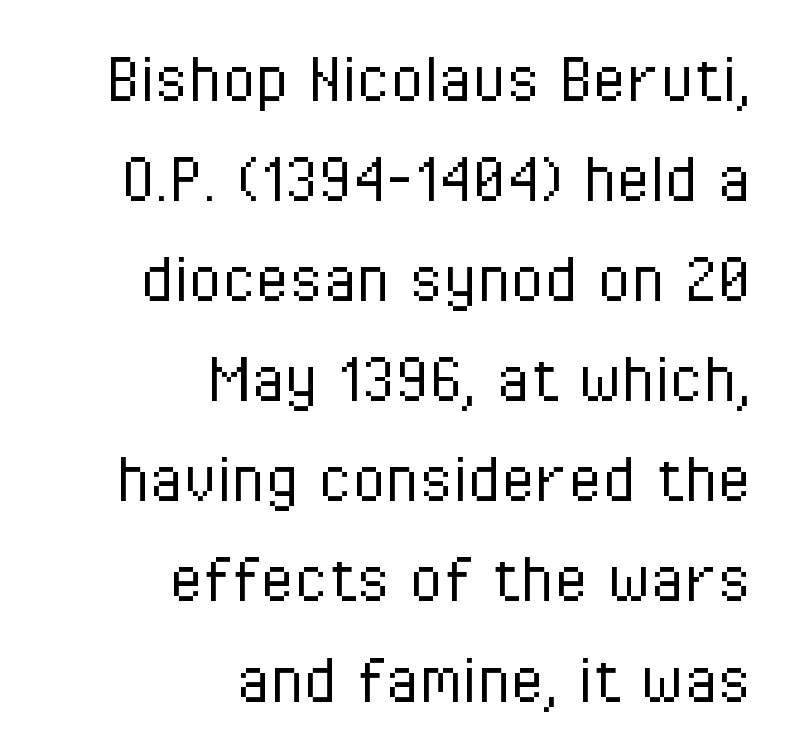
Think of a printed novel: that variable character pitch is what you see here. Letters have the restrained weight of plain body copy at most. The type is set solid horizontally, with unmodified tracking. Font category for this specimen: sans-serif.
